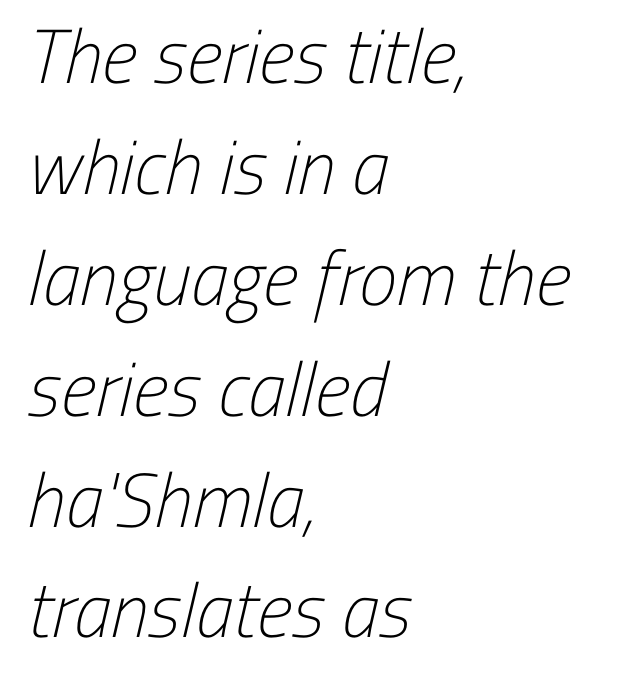
Q: Is the text bold? A: No.
Q: Is the typeface a serif or a sans-serif typeface? A: Sans-serif.
Q: Is the text underlined? A: No.
Q: How is the paragraph aligned? A: Left-aligned.
Q: Is the spacing between letters normal or unusually wide? A: Normal.
Q: Is the spacing between lines tight, normal or loose? A: Normal.
Q: Width (condensed, normal, or wide)? A: Condensed.
Q: Stroke contrast? A: Low.
Q: x-height? A: Medium.
Q: Monospaced? A: No.
